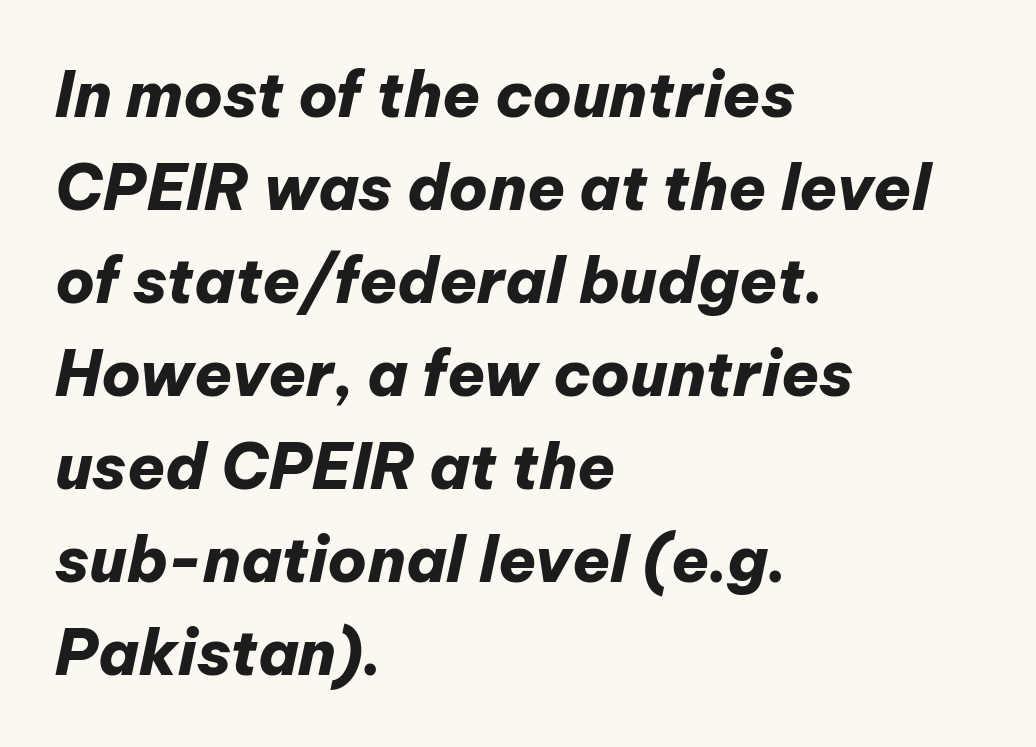
{"italic": "yes", "lean": "right", "slant_degrees": 12, "bold": "yes", "weight": "heavy", "width": "normal", "stroke_contrast": "low", "x_height": "medium", "monospaced": "no", "underline": "no", "align": "left", "line_spacing": "normal", "line_spacing_ratio": 1.5, "letter_spacing": "normal", "letter_spacing_em": 0.0, "glyph_px": 62}
